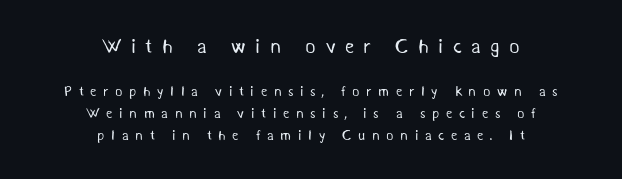
Q: Is the text bold? A: No.
Q: Is the text underlined? A: No.
Q: How is the paragraph aligned? A: Centered.
Q: Is the spacing between letters normal or unusually wide? A: Unusually wide.
Q: Is the spacing between lines tight, normal or loose? A: Normal.
Q: Which block of text is set in a larger size, the first (top) or the second (bottom)? A: The first (top) one.
